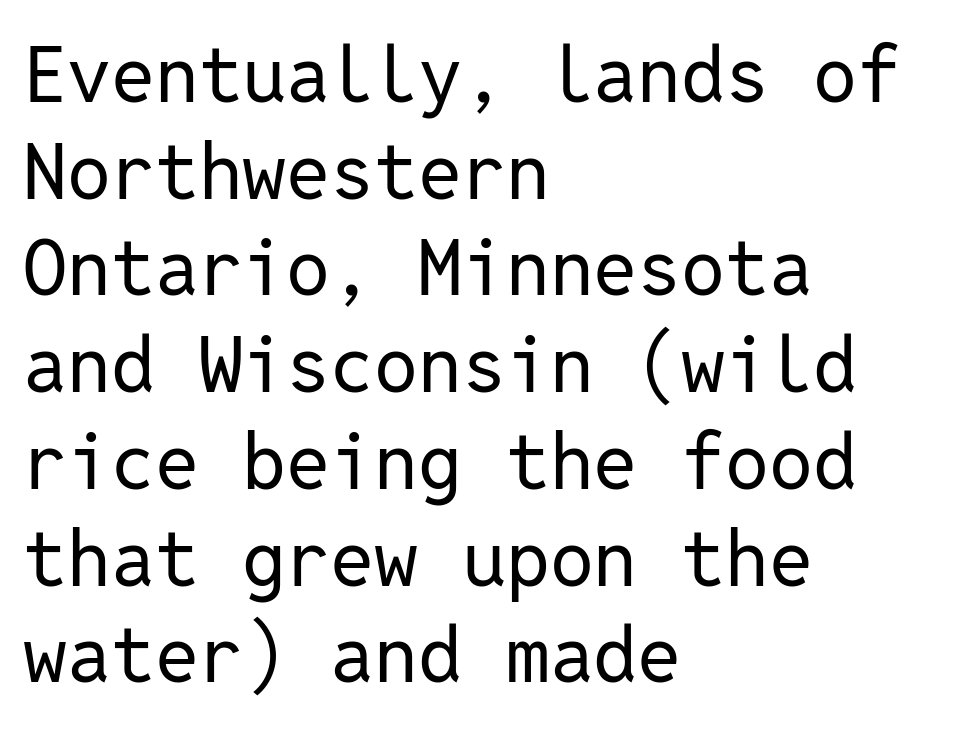
{"serif": "no", "italic": "no", "bold": "no", "weight": "regular", "width": "normal", "stroke_contrast": "low", "x_height": "medium", "monospaced": "yes", "underline": "no", "align": "left", "line_spacing_ratio": 1.24, "letter_spacing": "normal", "letter_spacing_em": 0.0, "glyph_px": 78}
